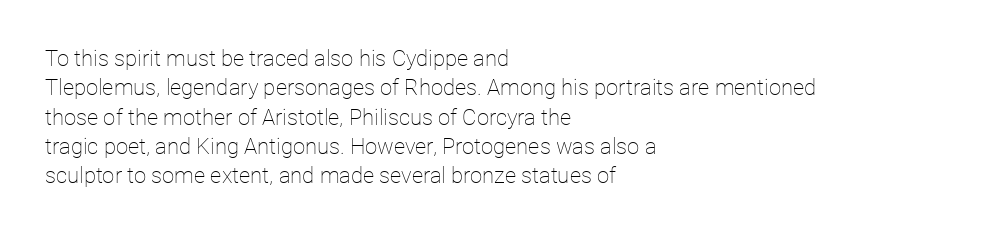
Caption: face not bold, strokes unweighted. Whoever set this chose a conventional vertical rhythm. This sample uses plain, unmodified letter spacing. The lettering stays uniformly vertical, giving the passage a roman look. Rule under the text: the space is simply empty.
